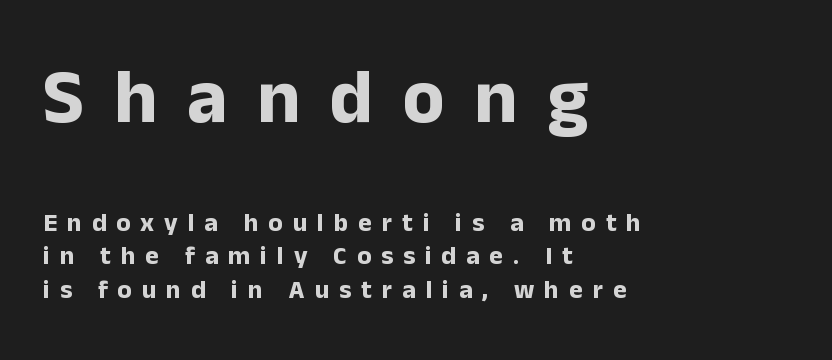
The image shows 77 px bold sans-serif type, upright; set left-aligned, normal line spacing (1.29x), unusually wide letter spacing (+0.38 em), not underlined; the first (top) block is 2.96x larger; low stroke contrast and a medium x-height.
